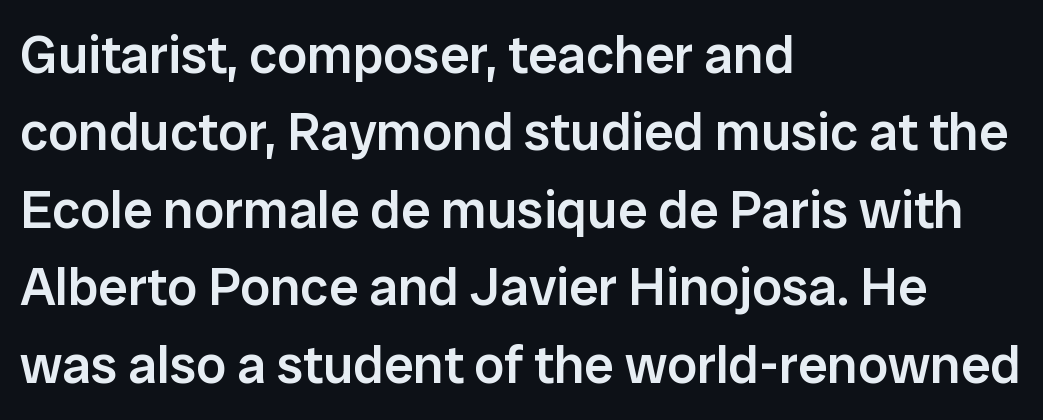
{"serif": "no", "italic": "no", "bold": "semi", "weight": "semibold", "width": "normal", "stroke_contrast": "low", "x_height": "medium", "monospaced": "no", "underline": "no", "align": "left", "line_spacing": "normal", "line_spacing_ratio": 1.46, "letter_spacing": "normal", "letter_spacing_em": 0.0, "glyph_px": 53}
